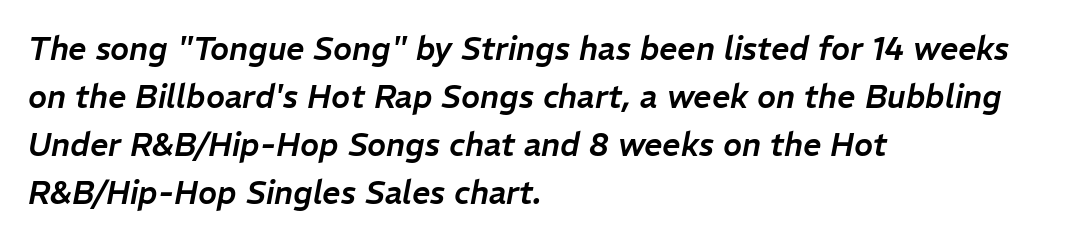
In terms of leading, this rendering sits right in the middle. Honestly, there is no underline to notice here at all. Varying glyph widths throughout — classic text-font behaviour. Inter-character spacing is left at the font's built-in metrics. Italic? Definitely — the glyphs are oblique.
